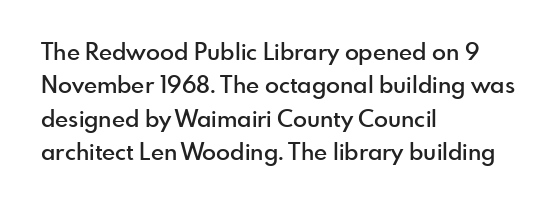
{"italic": "no", "bold": "semi", "underline": "no", "align": "left", "line_spacing": "normal", "line_spacing_ratio": 1.45, "letter_spacing": "normal", "letter_spacing_em": 0.0, "glyph_px": 23}
